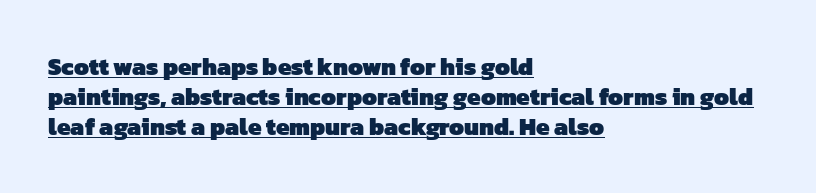
Q: Is the text bold? A: Yes.
Q: Is the text underlined? A: Yes.
Q: How is the paragraph aligned? A: Left-aligned.
Q: Is the spacing between letters normal or unusually wide? A: Normal.
Q: Is the spacing between lines tight, normal or loose? A: Normal.
